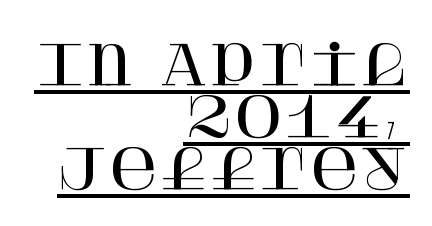
These lines were composed using upright roman letters. Quick note: interline space is minimal. Here the glyphs are tracked normally, forming tight word shapes. Does the type have serifs? Yes, each stem ends in a small foot. These lines stack with their right ends in a neat column.
